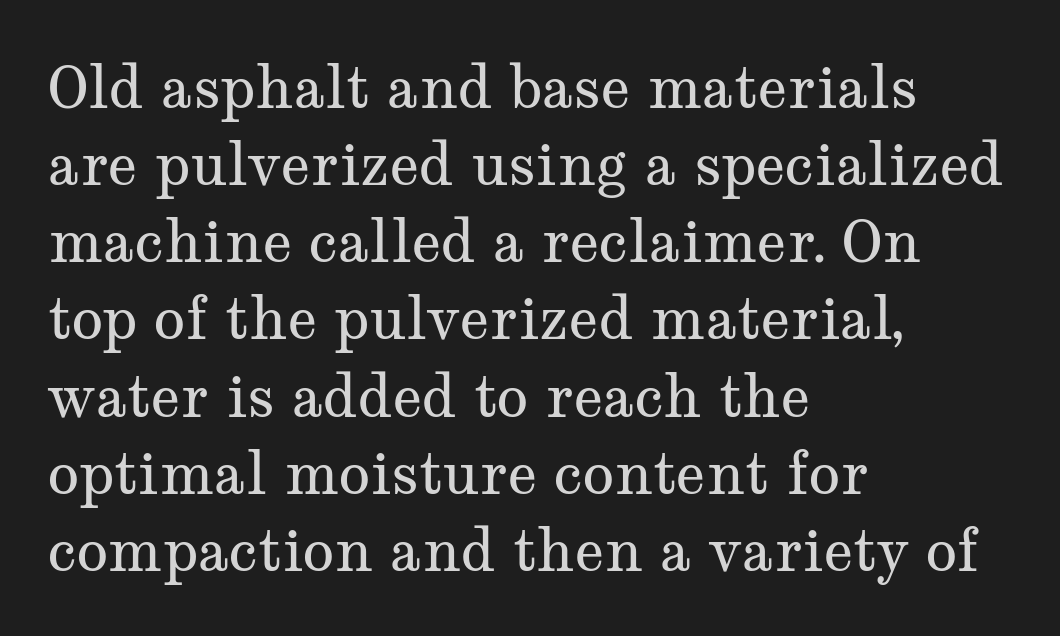
The image shows 58 px regular-weight, wide serif type, upright; set left-aligned, normal line spacing (1.33x), normal letter spacing, not underlined; medium stroke contrast and a medium x-height.
